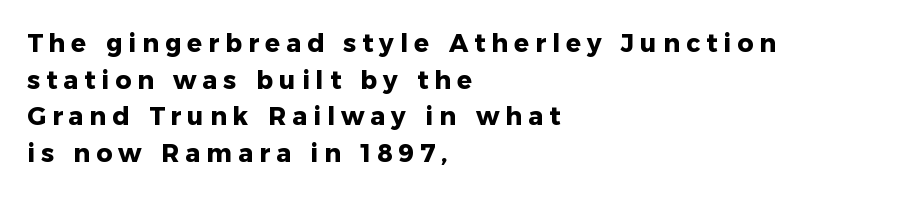
{"italic": "no", "bold": "yes", "underline": "no", "align": "left", "line_spacing": "normal", "line_spacing_ratio": 1.47, "letter_spacing": "wide", "letter_spacing_em": 0.24, "glyph_px": 25}
